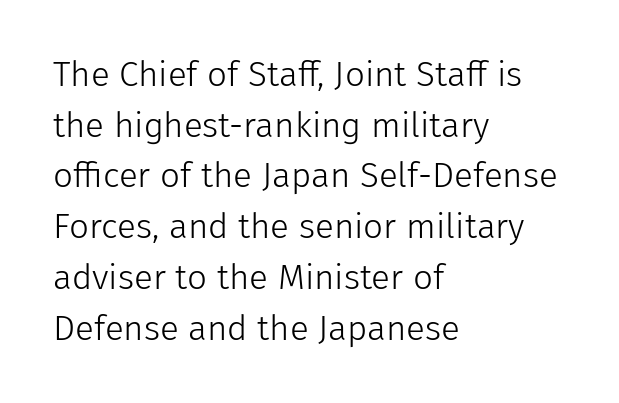
{"serif": "no", "italic": "no", "bold": "no", "weight": "light", "width": "normal", "stroke_contrast": "low", "x_height": "medium", "monospaced": "no", "underline": "no", "align": "left", "line_spacing": "normal", "line_spacing_ratio": 1.45, "letter_spacing": "normal", "letter_spacing_em": 0.0, "glyph_px": 35}
